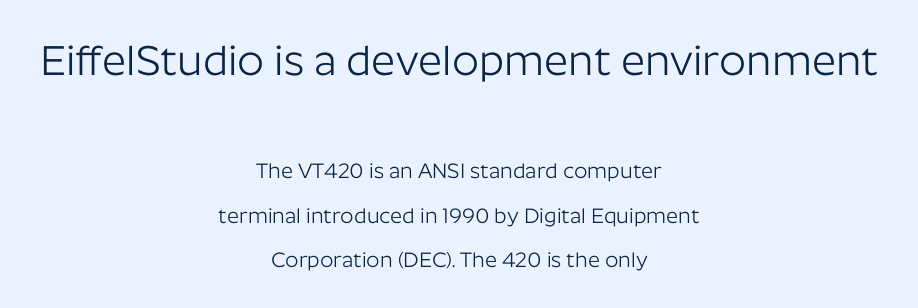
The image shows 42 px light sans-serif type, upright; set centered, loose line spacing (2.11x), normal letter spacing, not underlined; the first (top) block is 2.0x larger; low stroke contrast and a medium x-height.
